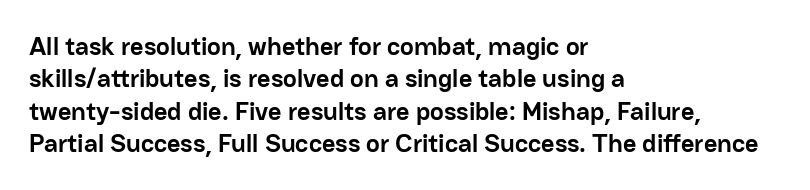
Interline gaps are of average width in this sample. Words float on clear page, feet unadorned. Weight check: bold — yes, fully. These lines were composed using upright roman letters.
